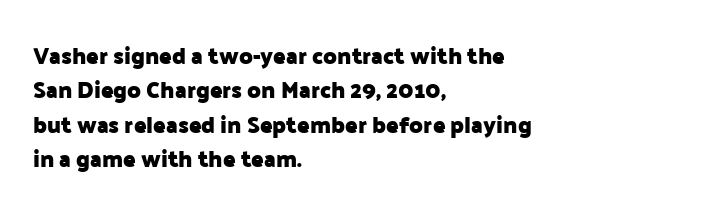
The image shows 23 px bold type, upright; set left-aligned, normal line spacing (1.49x), normal letter spacing, not underlined.
